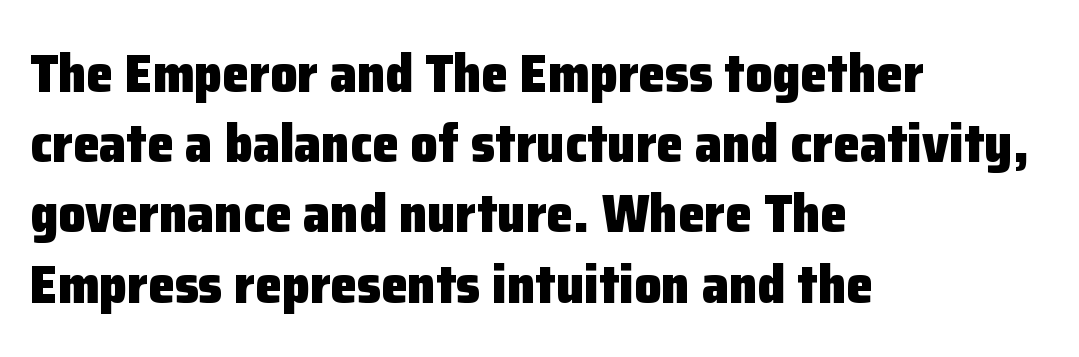
Standard letterfit; no display-style spreading of the glyphs. Are there feet on the stems? There aren't — it's a sans. Notice how the stems are strictly vertical — no italics here. Vertically, the passage feels balanced, rows spaced as you'd expect. Each letter keeps its own natural width here, so spacing adapts to shape.
